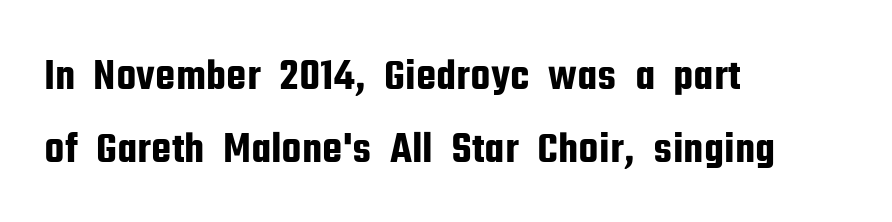
The image shows 45 px condensed sans-serif type, upright; set left-aligned, normal line spacing (1.62x), normal letter spacing, not underlined; low stroke contrast and a medium x-height.
